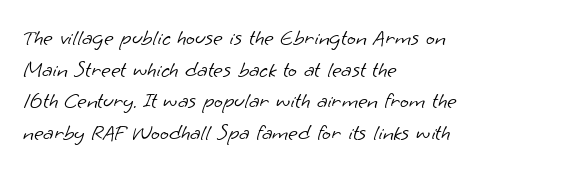
{"bold": "no", "underline": "no", "align": "left", "line_spacing": "normal", "line_spacing_ratio": 1.38, "letter_spacing": "normal", "letter_spacing_em": 0.0, "glyph_px": 23}
